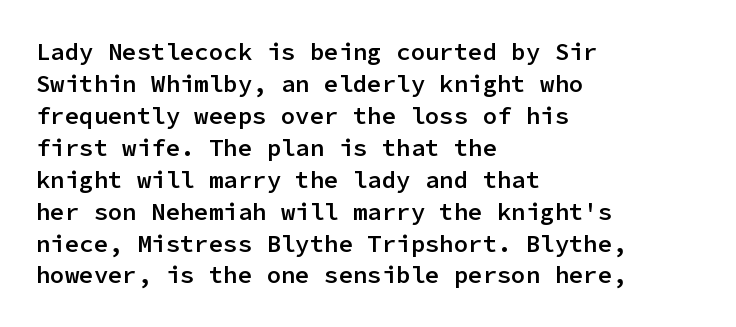
{"italic": "no", "bold": "semi", "underline": "no", "align": "left", "line_spacing": "normal", "line_spacing_ratio": 1.33, "letter_spacing": "normal", "letter_spacing_em": 0.0, "glyph_px": 24}
